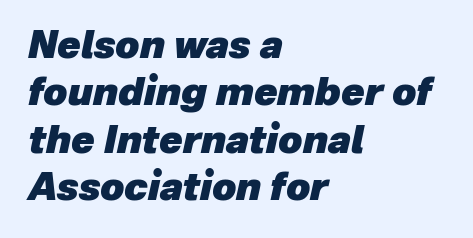
Q: Is the text bold? A: Yes.
Q: Is the text italic (slanted)? A: Yes, it leans right by about 12 degrees.
Q: Is the text underlined? A: No.
Q: How is the paragraph aligned? A: Left-aligned.
Q: Is the spacing between letters normal or unusually wide? A: Normal.
Q: Is the spacing between lines tight, normal or loose? A: Normal.
Q: Width (condensed, normal, or wide)? A: Normal.
Q: Stroke contrast? A: Low.
Q: x-height? A: Medium.
Q: Monospaced? A: No.
